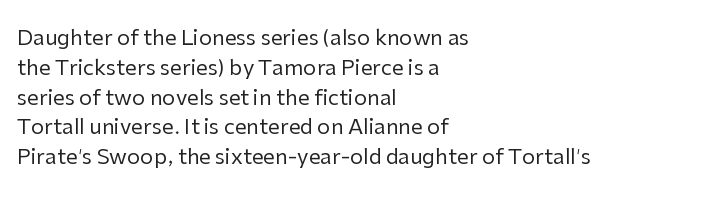
{"italic": "no", "bold": "no", "underline": "no", "align": "left", "line_spacing": "normal", "line_spacing_ratio": 1.42, "letter_spacing": "normal", "letter_spacing_em": 0.0, "glyph_px": 21}
